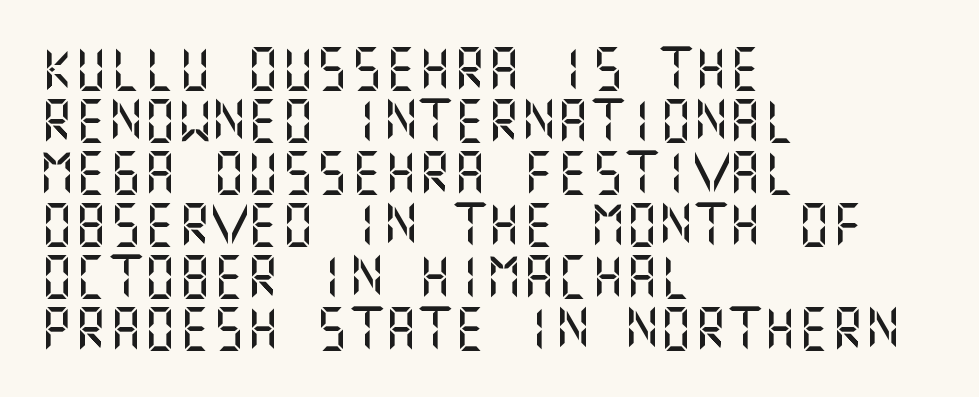
{"serif": "no", "italic": "no", "width": "normal", "stroke_contrast": "medium", "x_height": "large", "underline": "no", "align": "left", "line_spacing_ratio": 1.21, "letter_spacing": "normal", "letter_spacing_em": 0.0, "glyph_px": 43}
